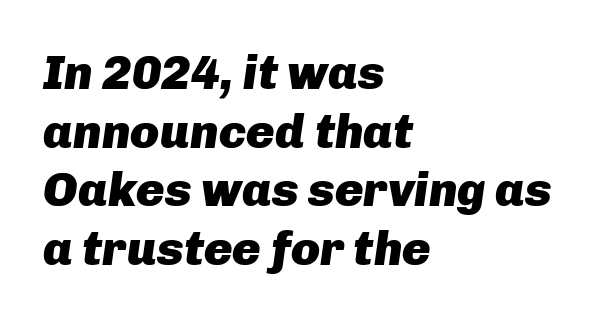
Q: Is the text bold? A: Yes.
Q: Is the text italic (slanted)? A: Yes, it leans right by about 8 degrees.
Q: Is the text underlined? A: No.
Q: How is the paragraph aligned? A: Left-aligned.
Q: Is the spacing between letters normal or unusually wide? A: Normal.
Q: Width (condensed, normal, or wide)? A: Normal.
Q: Stroke contrast? A: Low.
Q: x-height? A: Medium.
Q: Monospaced? A: No.
